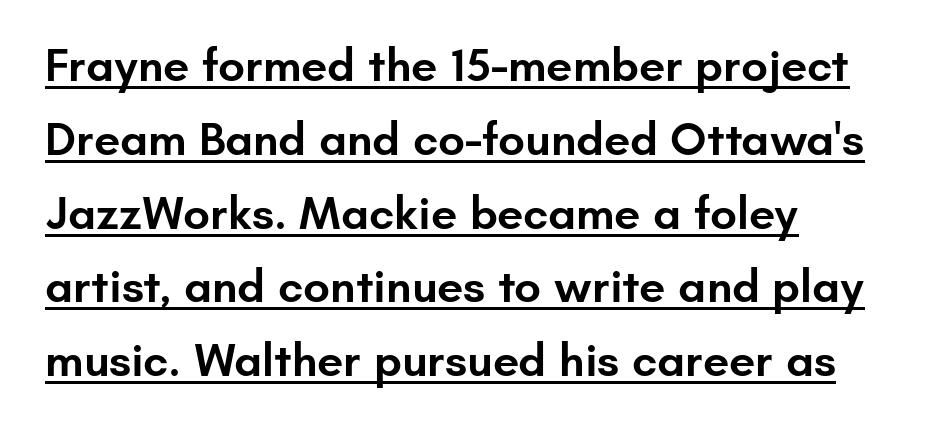
Q: Is the text bold? A: Semi-bold.
Q: Is the text italic (slanted)? A: No, it is upright.
Q: Is the typeface a serif or a sans-serif typeface? A: Sans-serif.
Q: Is the text underlined? A: Yes.
Q: Is the spacing between letters normal or unusually wide? A: Normal.
Q: Is the spacing between lines tight, normal or loose? A: Normal.
Q: Width (condensed, normal, or wide)? A: Normal.
Q: Stroke contrast? A: Low.
Q: x-height? A: Small.
Q: Monospaced? A: No.
